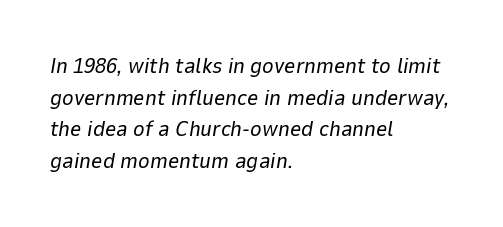
Look at the tracking — it's just the regular setting, nothing added. Glance below the letters and you will spot only blank space. The line-height multiplier appears to be the usual default. Is this a heavy cut? Hardly; it is regular or lighter. Italic: yes, the glyphs are oblique.
